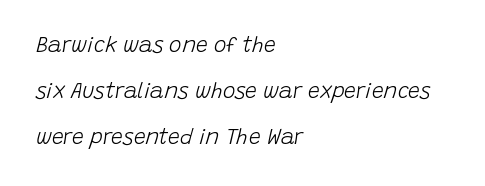
{"italic": "yes", "lean": "right", "slant_degrees": 15, "bold": "no", "underline": "no", "align": "left", "line_spacing": "loose", "line_spacing_ratio": 2.19, "letter_spacing": "normal", "letter_spacing_em": 0.0, "glyph_px": 21}
